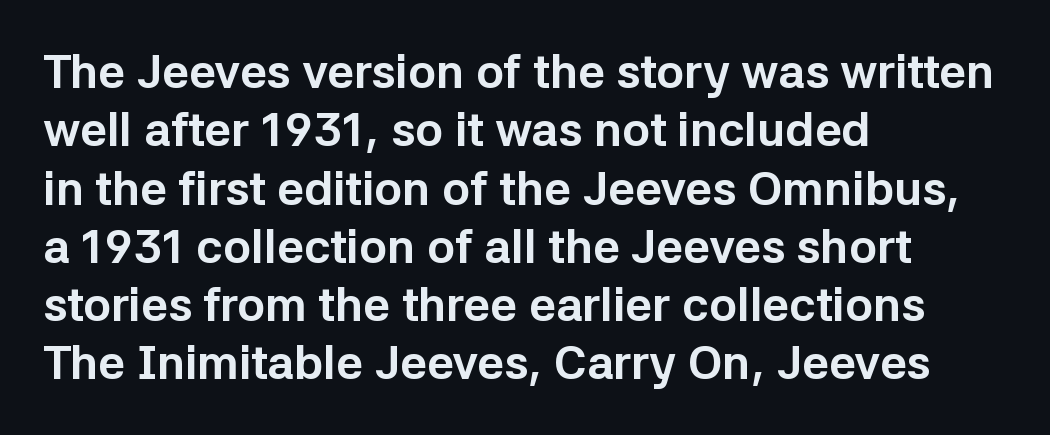
Q: Is the text bold? A: Yes.
Q: Is the text italic (slanted)? A: No, it is upright.
Q: Is the typeface a serif or a sans-serif typeface? A: Sans-serif.
Q: Is the text underlined? A: No.
Q: How is the paragraph aligned? A: Left-aligned.
Q: Is the spacing between letters normal or unusually wide? A: Normal.
Q: Width (condensed, normal, or wide)? A: Normal.
Q: Stroke contrast? A: Low.
Q: x-height? A: Medium.
Q: Monospaced? A: No.
